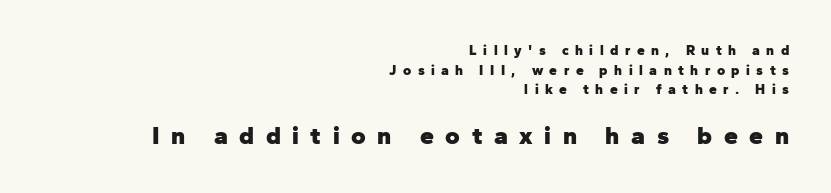
{"italic": "no", "bold": "yes", "underline": "no", "align": "right", "line_spacing": "normal", "line_spacing_ratio": 1.4, "letter_spacing": "wide", "letter_spacing_em": 0.46, "larger_block": "second", "size_ratio": 1.79, "glyph_px": 25}
